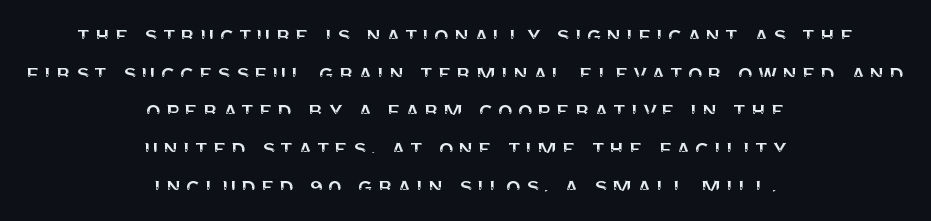
The image shows 24 px text type, upright; set centered, normal line spacing (1.57x), not underlined.
